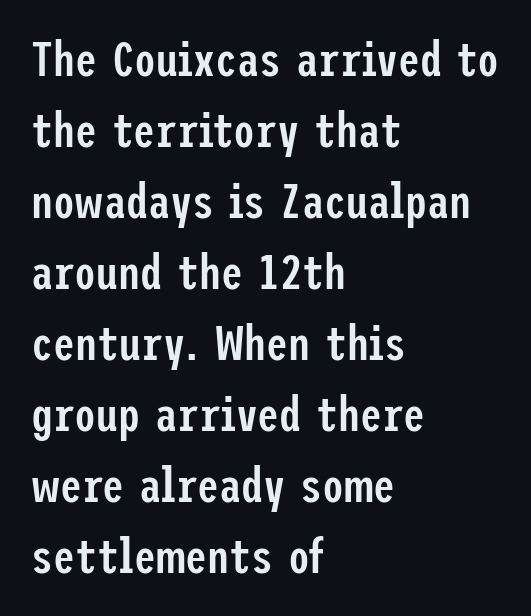
Q: Is the text bold? A: Semi-bold.
Q: Is the text italic (slanted)? A: No, it is upright.
Q: Is the typeface a serif or a sans-serif typeface? A: Sans-serif.
Q: Is the text underlined? A: No.
Q: How is the paragraph aligned? A: Left-aligned.
Q: Is the spacing between letters normal or unusually wide? A: Normal.
Q: Is the spacing between lines tight, normal or loose? A: Normal.
Q: Width (condensed, normal, or wide)? A: Condensed.
Q: Stroke contrast? A: Low.
Q: x-height? A: Medium.
